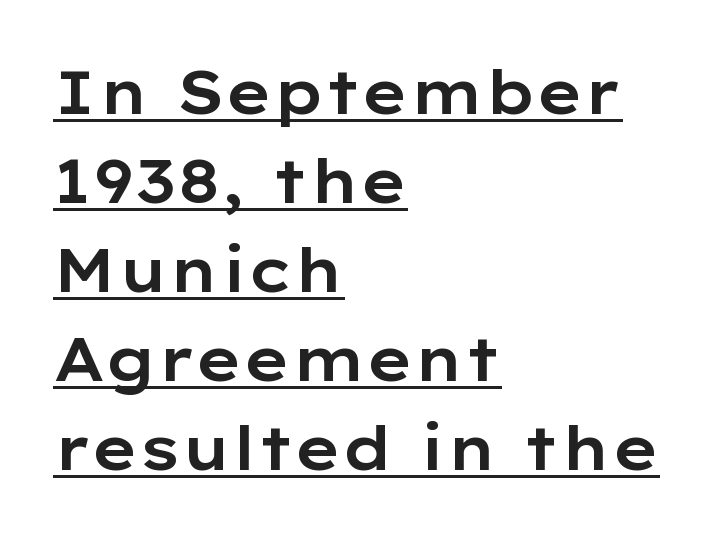
{"serif": "no", "italic": "no", "width": "wide", "stroke_contrast": "low", "x_height": "medium", "monospaced": "no", "underline": "yes", "align": "left", "line_spacing": "normal", "line_spacing_ratio": 1.46, "letter_spacing": "normal", "letter_spacing_em": 0.0, "glyph_px": 61}
